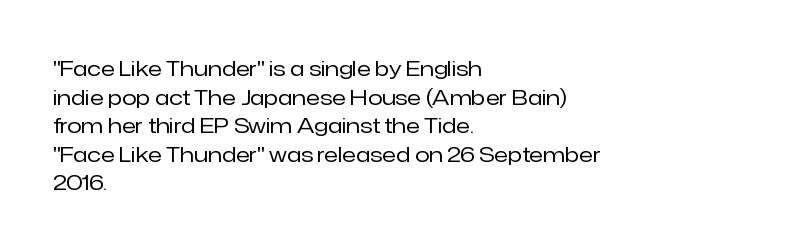
Q: Is the text bold? A: No.
Q: Is the text italic (slanted)? A: No, it is upright.
Q: Is the text underlined? A: No.
Q: How is the paragraph aligned? A: Left-aligned.
Q: Is the spacing between letters normal or unusually wide? A: Normal.
Q: Is the spacing between lines tight, normal or loose? A: Normal.
